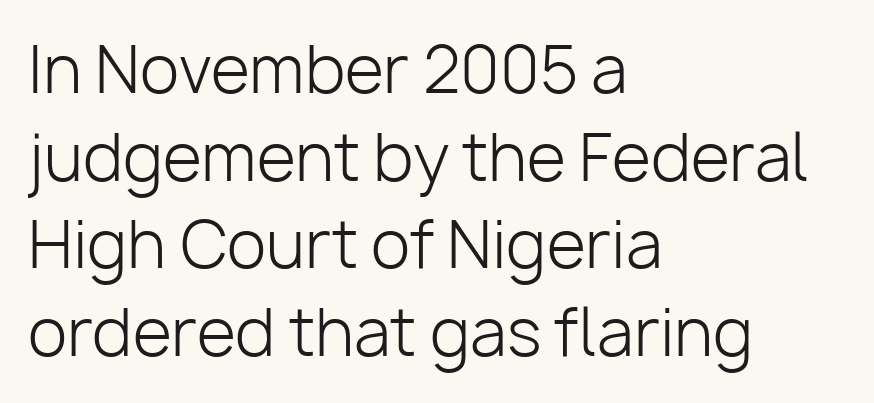
Just letters on the line, the space beneath them empty. Is this a fixed-width face? No — the glyphs have proportional, varying widths. The rendering anchors every line to the left-hand side. The block of text has a typical density, with ordinary space between rows. Students, note that the glyphs here touch the page at normal intervals. Compared with a typical body face, this is equally light or lighter still.
